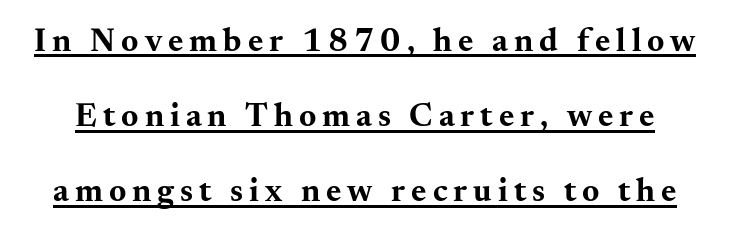
{"serif": "yes", "italic": "no", "bold": "yes", "weight": "bold", "width": "wide", "stroke_contrast": "medium", "x_height": "small", "monospaced": "no", "underline": "yes", "line_spacing": "loose", "line_spacing_ratio": 2.28, "glyph_px": 33}
